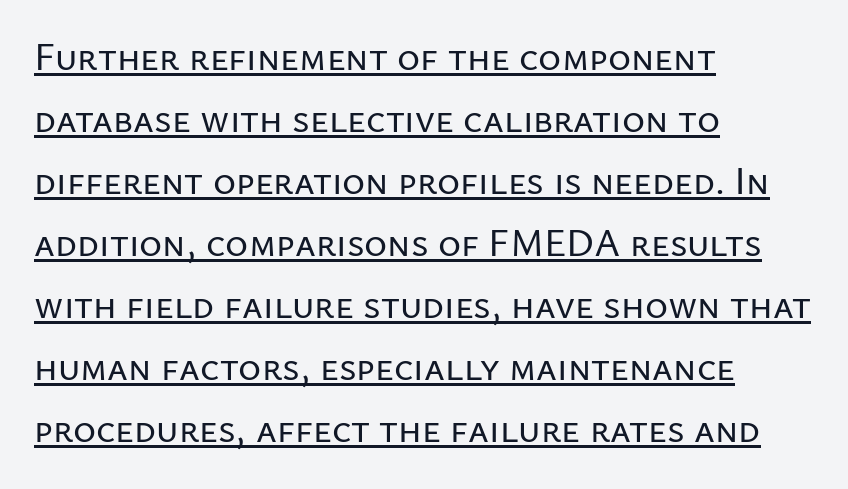
The image shows 39 px sans-serif type, upright; set left-aligned, normal line spacing (1.59x), normal letter spacing, underlined; low stroke contrast and a medium x-height.
